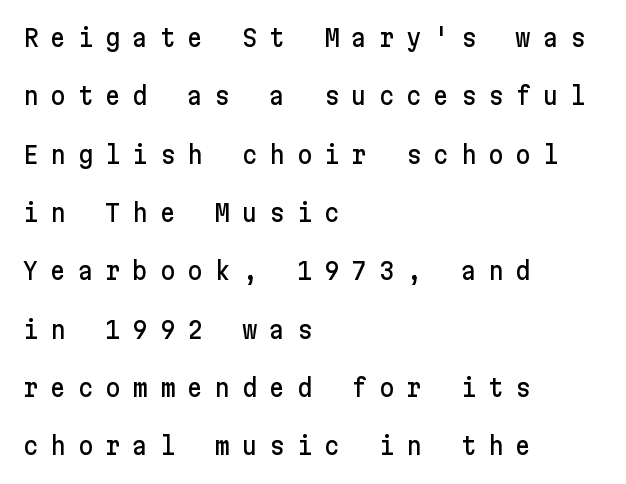
Widely set lines give the paragraph a tall, airy silhouette. Beneath every word, the page is bare. No italicization has been applied; the sample stays upright. The horizontal fit of the characters is loose and conspicuously gappy.
